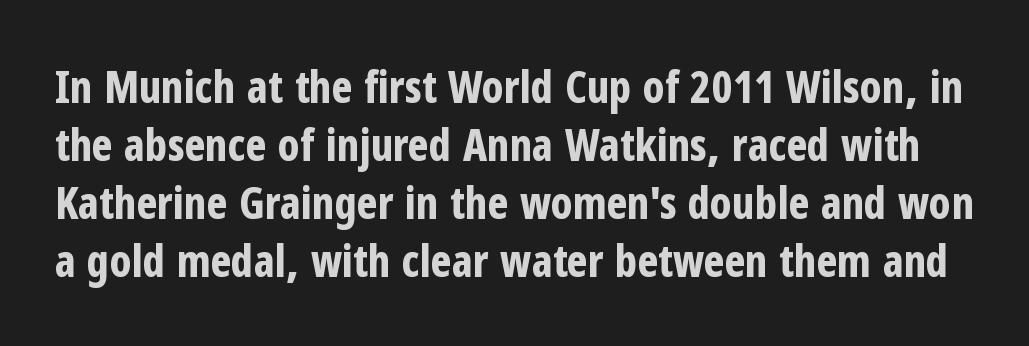
Q: Is the text bold? A: Yes.
Q: Is the text italic (slanted)? A: No, it is upright.
Q: Is the typeface a serif or a sans-serif typeface? A: Sans-serif.
Q: Is the text underlined? A: No.
Q: Is the spacing between letters normal or unusually wide? A: Normal.
Q: Is the spacing between lines tight, normal or loose? A: Normal.
Q: Width (condensed, normal, or wide)? A: Condensed.
Q: Stroke contrast? A: Low.
Q: x-height? A: Medium.
Q: Monospaced? A: No.
